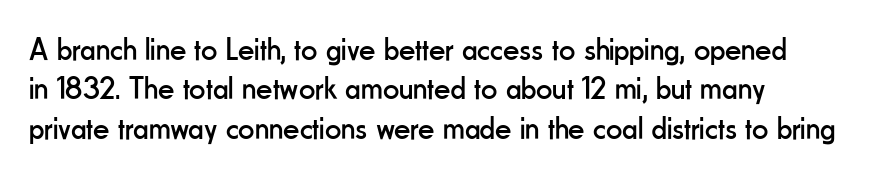
Quick note: not italic, upright. Here the designer chose a conventional face with non-uniform glyph widths. This rendering employs a face without finishing strokes, i.e., a sans-serif. Compared with typical body copy, the letter spacing here is the same.
